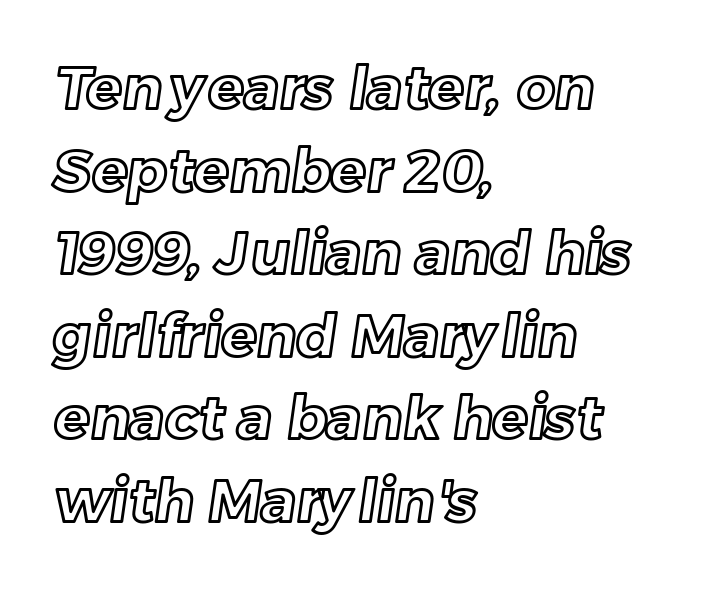
Q: Is the text underlined? A: No.
Q: How is the paragraph aligned? A: Left-aligned.
Q: Is the spacing between letters normal or unusually wide? A: Normal.
Q: Is the spacing between lines tight, normal or loose? A: Normal.
Q: Width (condensed, normal, or wide)? A: Normal.
Q: x-height? A: Medium.
Q: Monospaced? A: No.
